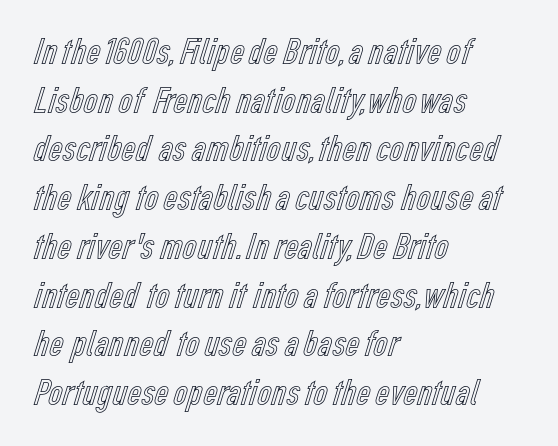
{"width": "condensed", "x_height": "medium", "monospaced": "no", "underline": "no", "align": "left", "line_spacing": "normal", "line_spacing_ratio": 1.25, "letter_spacing": "normal", "letter_spacing_em": 0.0, "glyph_px": 39}
